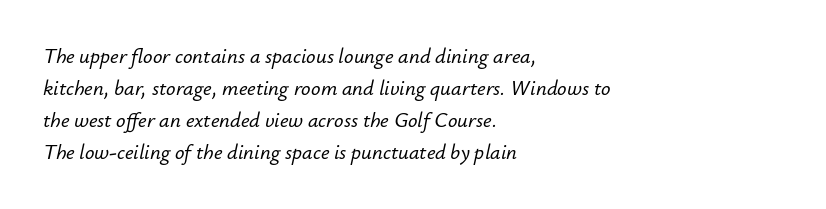
The image shows 21 px text type, italic (leaning right); set left-aligned, normal line spacing (1.52x), normal letter spacing, not underlined.
